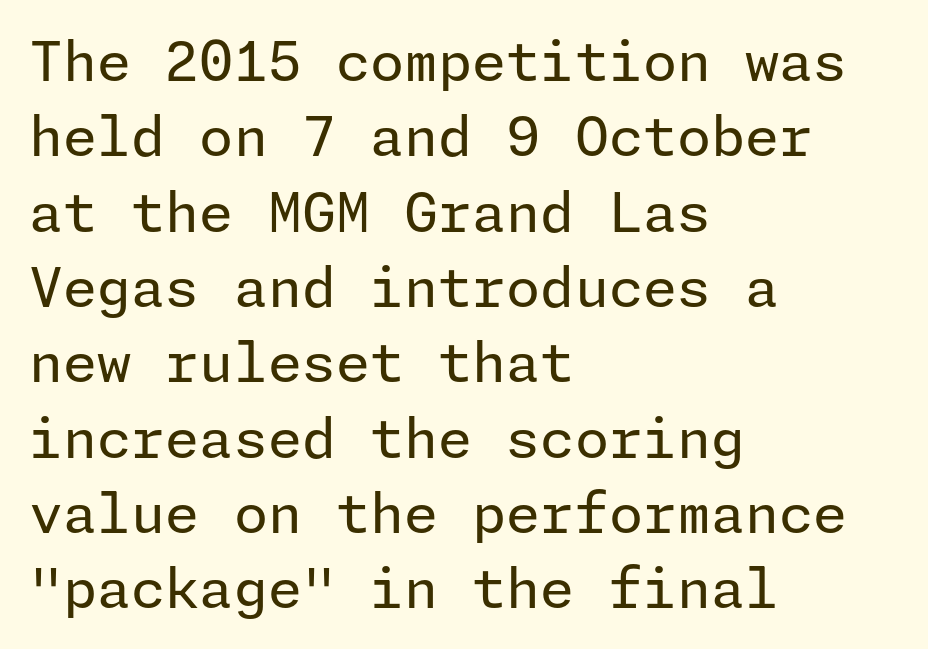
Q: Is the text bold? A: No.
Q: Is the text italic (slanted)? A: No, it is upright.
Q: Is the typeface a serif or a sans-serif typeface? A: Sans-serif.
Q: Is the text underlined? A: No.
Q: How is the paragraph aligned? A: Left-aligned.
Q: Is the spacing between letters normal or unusually wide? A: Normal.
Q: Is the spacing between lines tight, normal or loose? A: Normal.
Q: Width (condensed, normal, or wide)? A: Normal.
Q: Stroke contrast? A: Low.
Q: x-height? A: Medium.
